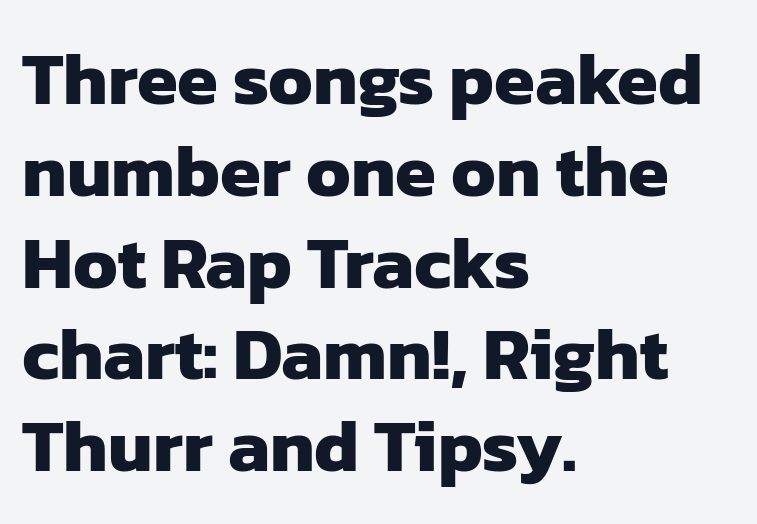
Spacing verdict: proportional, widths tailored to each character. One-word summary of the alignment: left. I'd describe the lettering as bold — thick and assertive. Any mark beneath the type? The region is blank. Does extra space separate the letters? No, they use regular spacing.
